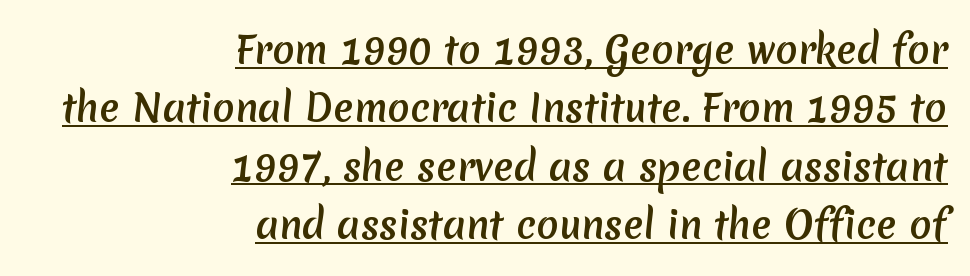
Baseline-to-baseline distance is the conventional proportion of letter height. Leftover space on each line is placed entirely before the opening word. Varying glyph widths throughout — classic text-font behaviour. How are the letters spaced? Ordinarily, with no added tracking.
